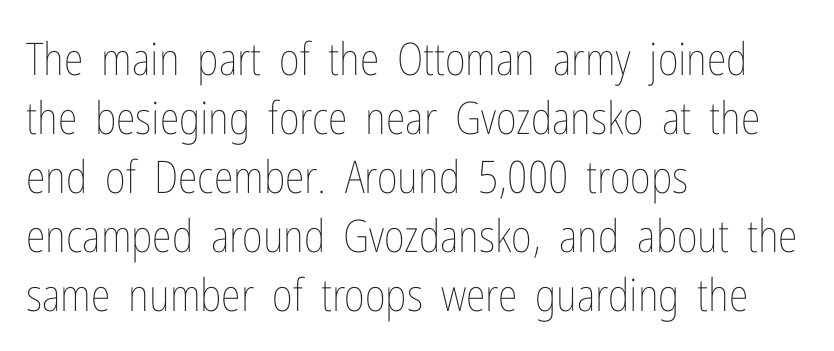
The letters advance in unequal steps, a hallmark of proportional type. One glance says typical: line gaps are just what's usual. Type without underlining. No italicization has been applied; the sample stays upright.
